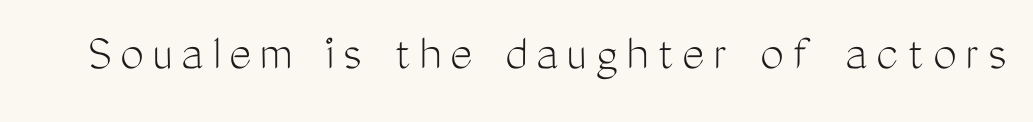
Unmarked baselines from the first word to the last. The lettering holds an erect, upright posture throughout. The glyphs in this specimen are sans serif. Looks like regular typesetting: each glyph gets only the width it needs. Bold? No — there's no thickening of the strokes.
